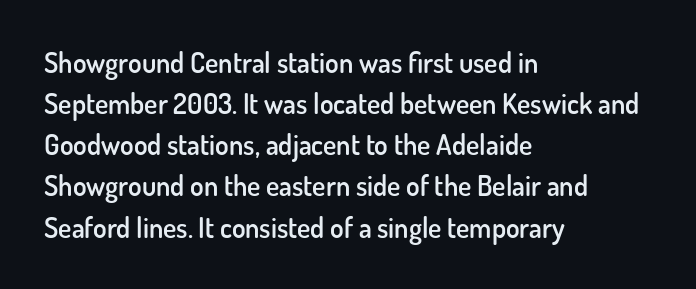
Each line starts at the same left margin while the right side varies. Posture: upright roman. Just letters on the line, the space beneath them empty. Classification — sans serif.
